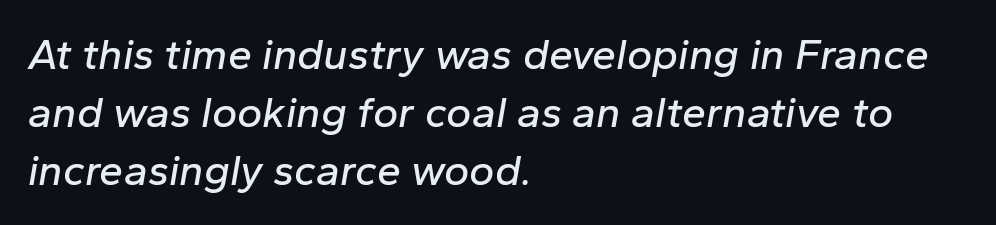
{"italic": "yes", "lean": "right", "slant_degrees": 10, "width": "normal", "stroke_contrast": "low", "x_height": "medium", "monospaced": "no", "underline": "no", "align": "left", "line_spacing": "normal", "line_spacing_ratio": 1.35, "letter_spacing": "normal", "letter_spacing_em": 0.0, "glyph_px": 43}
